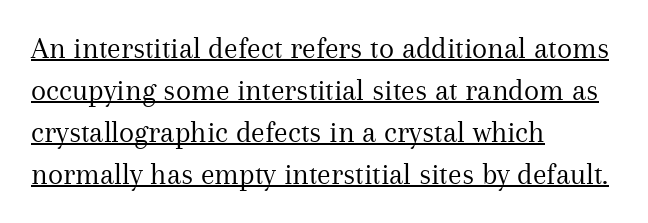
The image shows 31 px regular-weight serif type, upright; set left-aligned, normal line spacing (1.35x), normal letter spacing, underlined; medium stroke contrast and a medium x-height.
